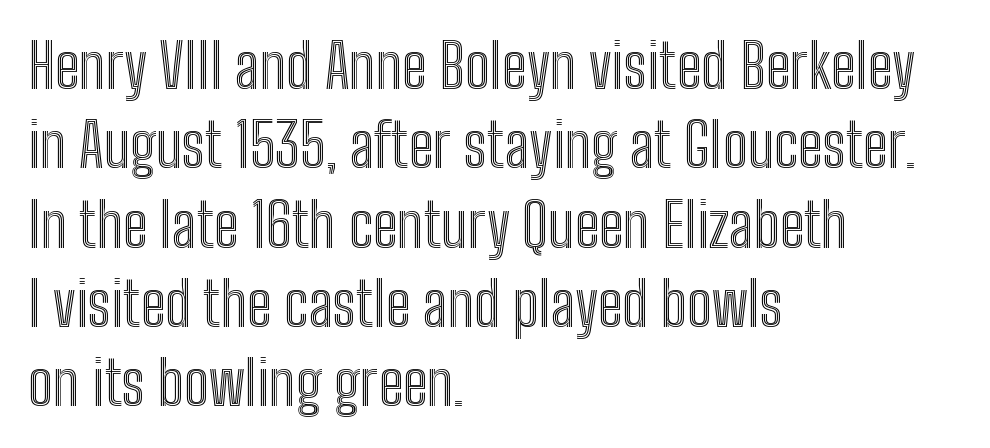
{"italic": "no", "width": "condensed", "x_height": "medium", "monospaced": "no", "underline": "no", "align": "left", "line_spacing": "normal", "line_spacing_ratio": 1.3, "letter_spacing": "normal", "letter_spacing_em": 0.0, "glyph_px": 61}
